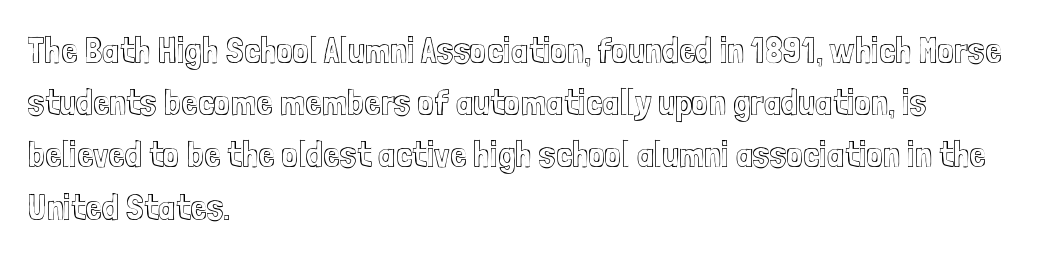
Which margin do the lines hug? The left one — the right edge is uneven. Each letter keeps its own natural width here, so spacing adapts to shape. Between one letter and the next there's only the usual sliver of space. Vertically, the passage feels balanced, rows spaced as you'd expect. The axis of the letterforms is exactly vertical.
